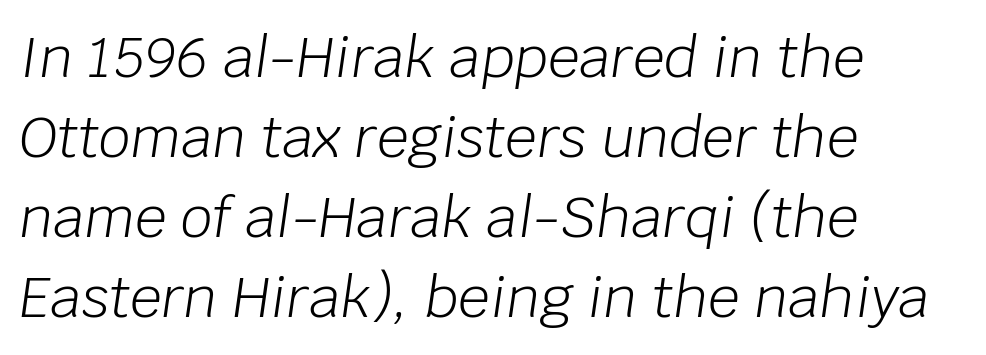
The image shows 56 px light type, italic (leaning right); set left-aligned, normal line spacing (1.43x), normal letter spacing, not underlined; low stroke contrast and a large x-height.
